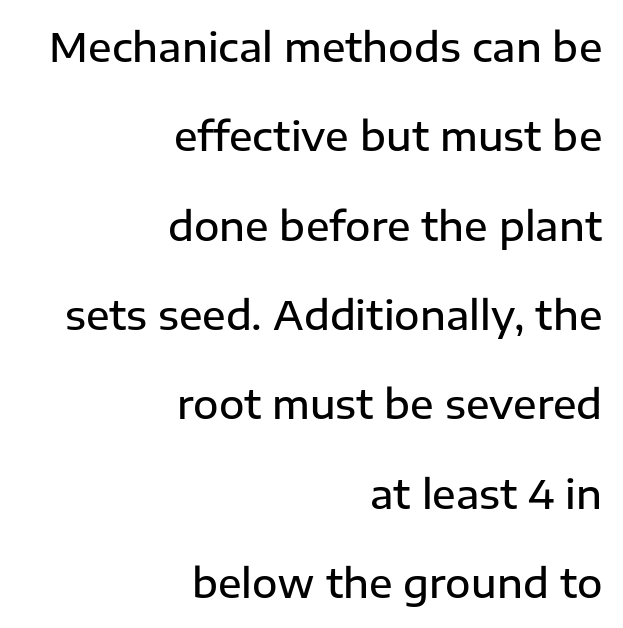
Regarding serifs, this sample does without them. These lines are rendered in a variable-pitch font. Widely set lines give the paragraph a tall, airy silhouette. In terms of letterspacing, this is plain default setting.
